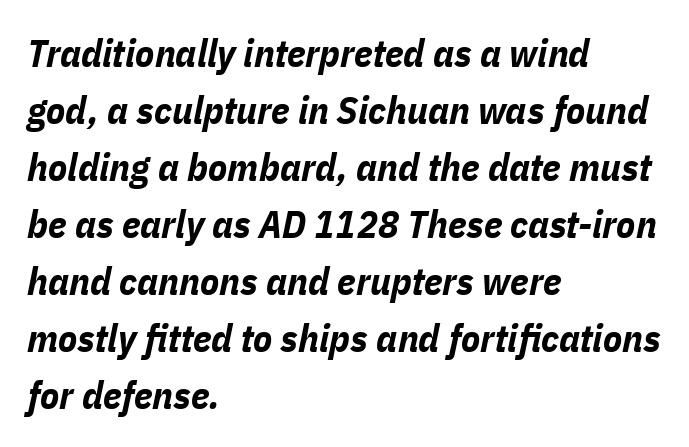
Q: Is the text bold? A: Yes.
Q: Is the text italic (slanted)? A: Yes, it leans right by about 11 degrees.
Q: Is the text underlined? A: No.
Q: How is the paragraph aligned? A: Left-aligned.
Q: Is the spacing between letters normal or unusually wide? A: Normal.
Q: Is the spacing between lines tight, normal or loose? A: Normal.
Q: Width (condensed, normal, or wide)? A: Condensed.
Q: Stroke contrast? A: Low.
Q: x-height? A: Medium.
Q: Monospaced? A: No.
